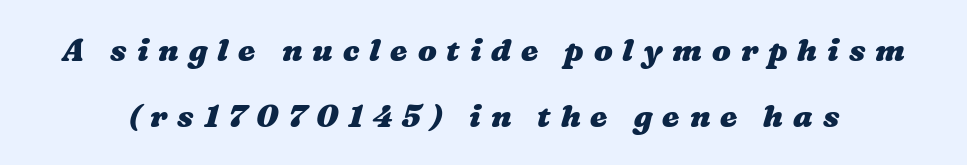
The image shows 31 px heavy, wide type; set loose line spacing (2.12x), unusually wide letter spacing (+0.32 em), not underlined; medium stroke contrast and a medium x-height.
